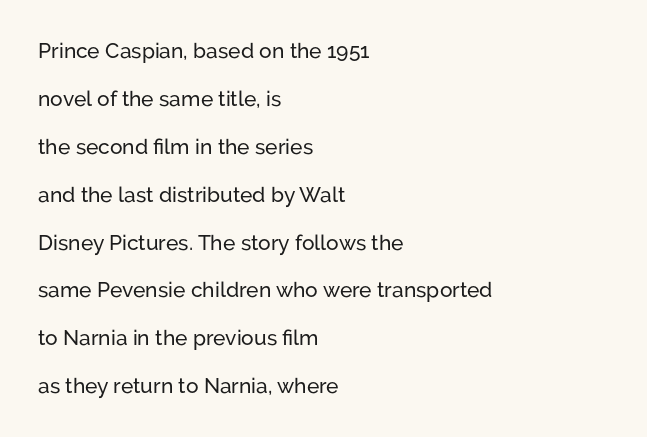
{"italic": "no", "underline": "no", "align": "left", "line_spacing": "loose", "line_spacing_ratio": 2.28, "letter_spacing": "normal", "letter_spacing_em": 0.0, "glyph_px": 21}
